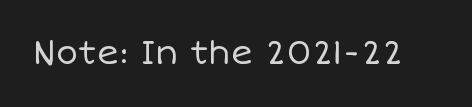
The image shows 33 px regular-weight type, upright; set normal letter spacing, not underlined; low stroke contrast and a large x-height.
